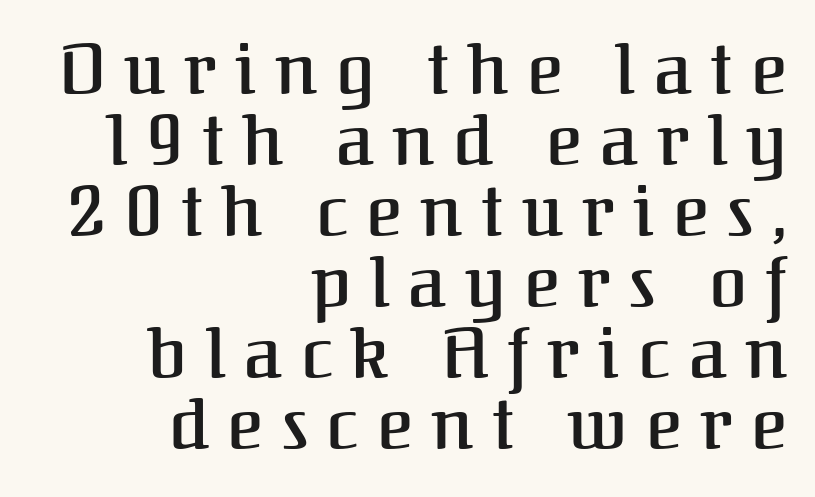
Q: Is the text italic (slanted)? A: No, it is upright.
Q: Is the typeface a serif or a sans-serif typeface? A: Serif.
Q: Is the text underlined? A: No.
Q: How is the paragraph aligned? A: Right-aligned.
Q: Is the spacing between letters normal or unusually wide? A: Unusually wide.
Q: Is the spacing between lines tight, normal or loose? A: Tight.
Q: Width (condensed, normal, or wide)? A: Normal.
Q: Stroke contrast? A: Medium.
Q: x-height? A: Medium.
Q: Monospaced? A: No.
